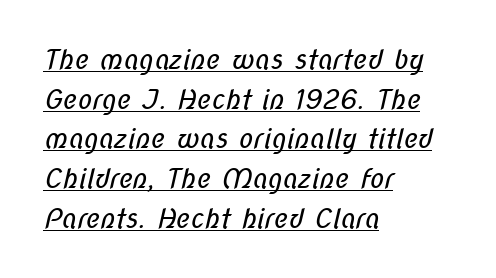
Q: Is the text bold? A: No.
Q: Is the text underlined? A: Yes.
Q: How is the paragraph aligned? A: Left-aligned.
Q: Is the spacing between letters normal or unusually wide? A: Normal.
Q: Is the spacing between lines tight, normal or loose? A: Normal.
